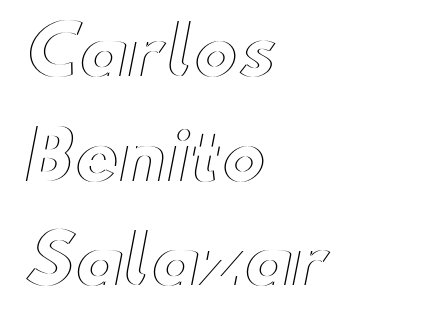
Q: Is the text italic (slanted)? A: Yes.
Q: Is the text underlined? A: No.
Q: How is the paragraph aligned? A: Left-aligned.
Q: Is the spacing between letters normal or unusually wide? A: Normal.
Q: Is the spacing between lines tight, normal or loose? A: Normal.
Q: Width (condensed, normal, or wide)? A: Wide.
Q: x-height? A: Small.
Q: Monospaced? A: No.
